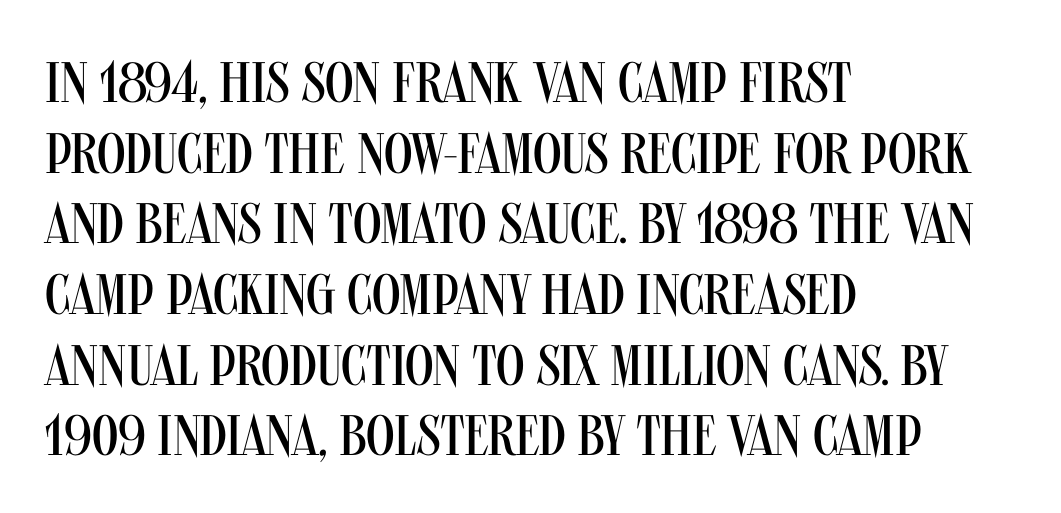
On a weight scale, this lands at 450 or below. One-word summary of the alignment: left. Nothing sits at the stroke ends, so this counts as sans-serif. Character widths vary here, with narrow letters taking less room than wide ones.
